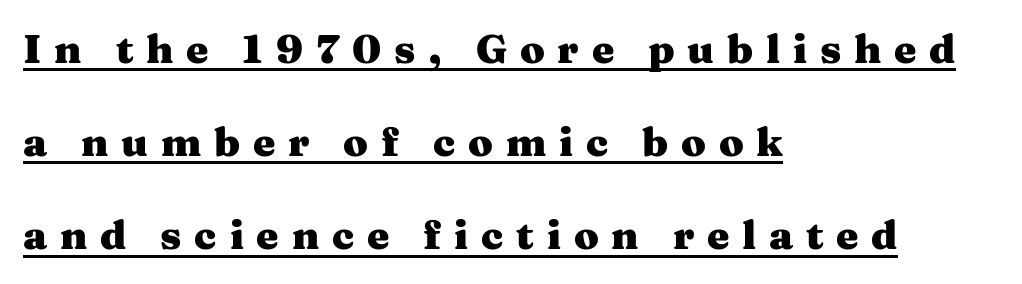
Q: Is the text bold? A: Yes.
Q: Is the text italic (slanted)? A: No, it is upright.
Q: Is the typeface a serif or a sans-serif typeface? A: Serif.
Q: Is the text underlined? A: Yes.
Q: How is the paragraph aligned? A: Left-aligned.
Q: Is the spacing between letters normal or unusually wide? A: Unusually wide.
Q: Is the spacing between lines tight, normal or loose? A: Loose.
Q: Width (condensed, normal, or wide)? A: Wide.
Q: Stroke contrast? A: Medium.
Q: x-height? A: Medium.
Q: Monospaced? A: No.
